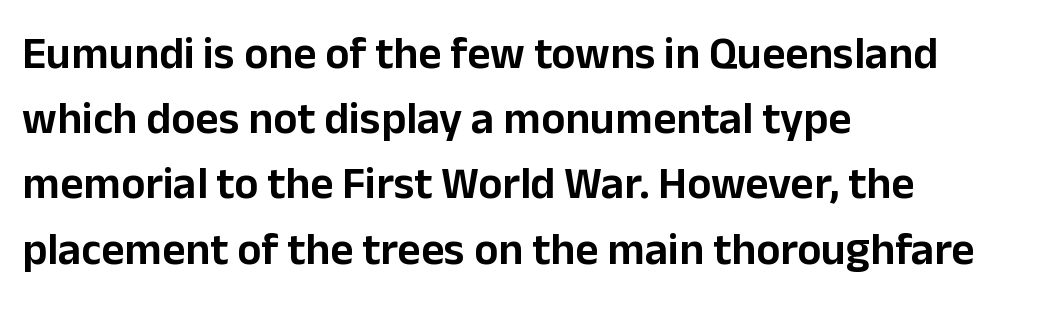
Q: Is the text italic (slanted)? A: No, it is upright.
Q: Is the typeface a serif or a sans-serif typeface? A: Sans-serif.
Q: Is the text underlined? A: No.
Q: How is the paragraph aligned? A: Left-aligned.
Q: Is the spacing between letters normal or unusually wide? A: Normal.
Q: Is the spacing between lines tight, normal or loose? A: Normal.
Q: Width (condensed, normal, or wide)? A: Normal.
Q: Stroke contrast? A: Low.
Q: x-height? A: Medium.
Q: Monospaced? A: No.
